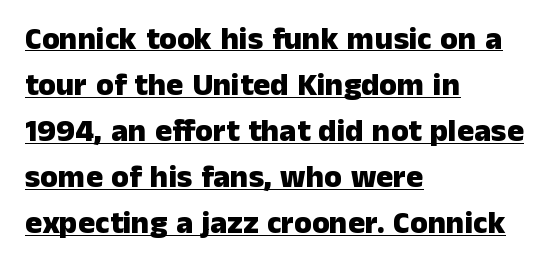
Does the copy run flush right? No — it runs flush left. A baseline rule has been typeset under these characters. Serif or sans? Sans — the stroke terminals are bare. Honestly, the letter spacing is just normal — you wouldn't notice it. A dark, heavy texture on the line: the type is bold.
